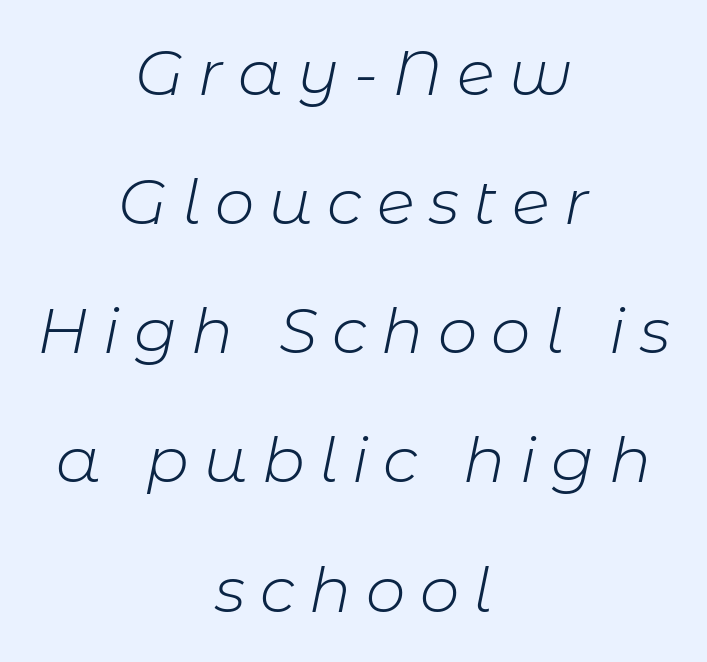
The image shows 63 px light type, italic (leaning right); set centered, loose line spacing (2.05x), unusually wide letter spacing (+0.23 em), not underlined; low stroke contrast and a medium x-height.
